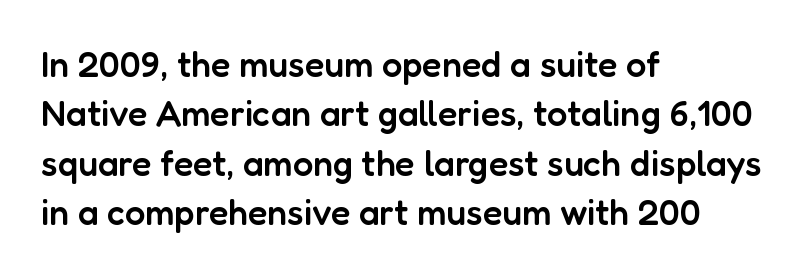
The image shows 36 px semibold sans-serif type, upright; set left-aligned, normal line spacing (1.37x), normal letter spacing, not underlined; low stroke contrast and a medium x-height.
